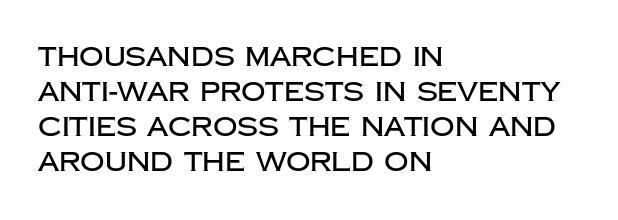
{"italic": "no", "underline": "no", "align": "left", "line_spacing": "normal", "line_spacing_ratio": 1.3, "letter_spacing": "normal", "letter_spacing_em": 0.0, "glyph_px": 27}
